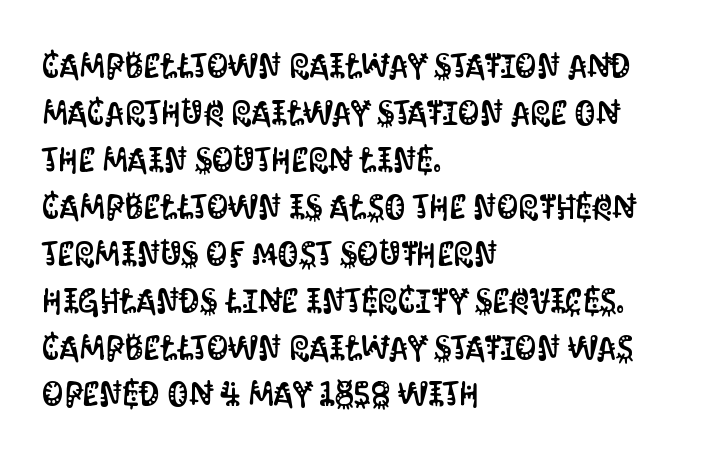
Spacing verdict: proportional, widths tailored to each character. A normal amount of white space separates one row of letters from the next. Notice how the stems are strictly vertical — no italics here. Descenders hang freely into open space.
